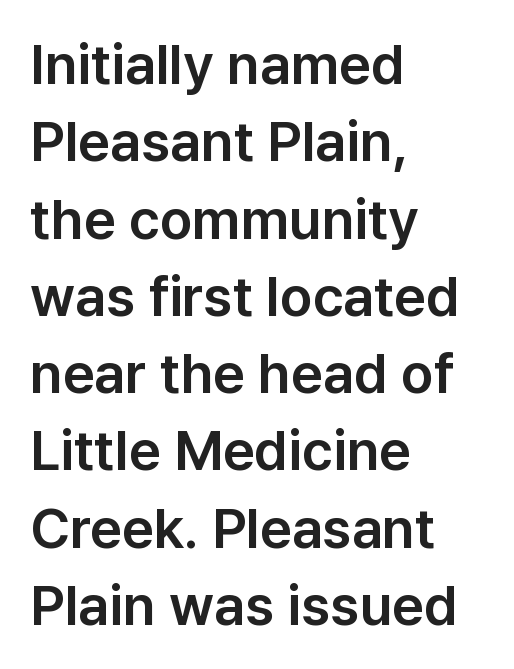
The image shows 56 px sans-serif type, upright; set left-aligned, normal line spacing (1.38x), normal letter spacing, not underlined; low stroke contrast and a medium x-height.
